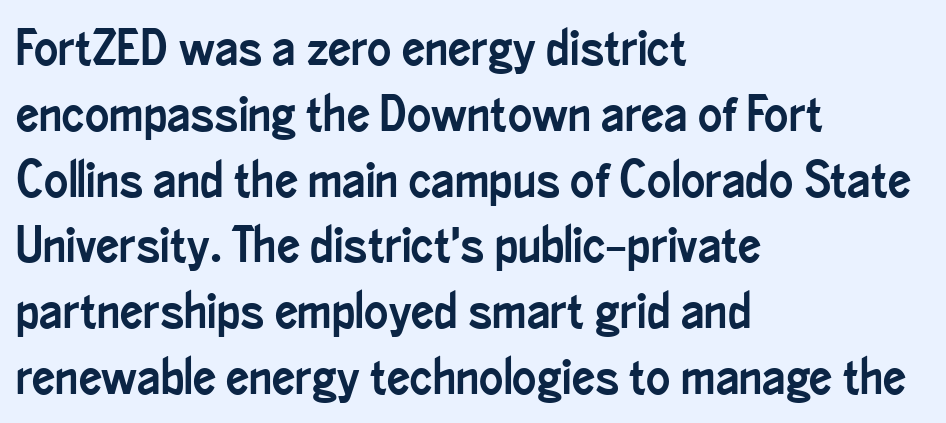
Q: Is the text italic (slanted)? A: No, it is upright.
Q: Is the typeface a serif or a sans-serif typeface? A: Sans-serif.
Q: Is the text underlined? A: No.
Q: How is the paragraph aligned? A: Left-aligned.
Q: Is the spacing between letters normal or unusually wide? A: Normal.
Q: Is the spacing between lines tight, normal or loose? A: Normal.
Q: Width (condensed, normal, or wide)? A: Condensed.
Q: Stroke contrast? A: Low.
Q: x-height? A: Small.
Q: Monospaced? A: No.
